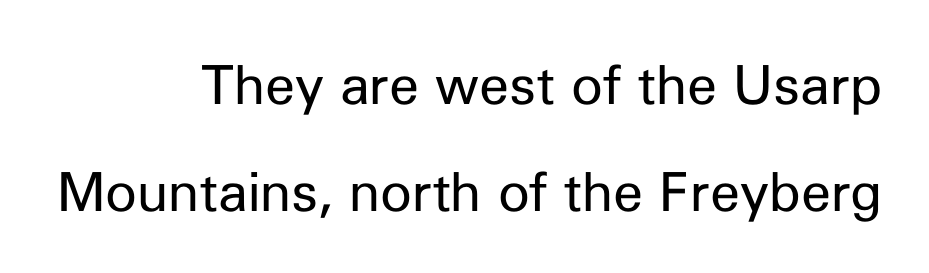
Q: Is the text bold? A: No.
Q: Is the text italic (slanted)? A: No, it is upright.
Q: Is the typeface a serif or a sans-serif typeface? A: Sans-serif.
Q: Is the text underlined? A: No.
Q: How is the paragraph aligned? A: Right-aligned.
Q: Is the spacing between letters normal or unusually wide? A: Normal.
Q: Is the spacing between lines tight, normal or loose? A: Loose.
Q: Width (condensed, normal, or wide)? A: Normal.
Q: Stroke contrast? A: Low.
Q: x-height? A: Medium.
Q: Monospaced? A: No.
